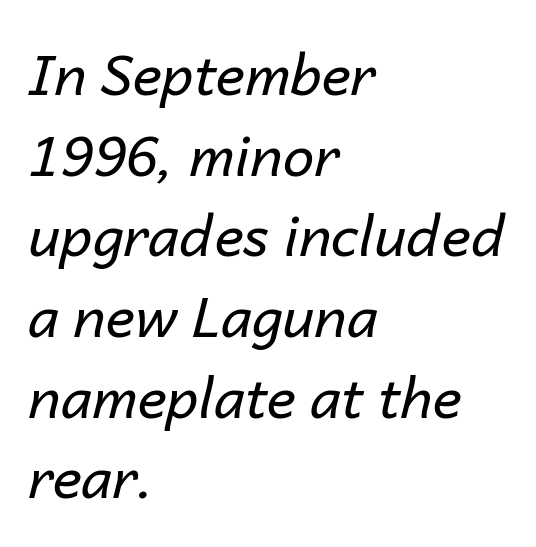
The image shows 56 px regular-weight type, italic (leaning right); set left-aligned, normal line spacing (1.44x), normal letter spacing, not underlined; low stroke contrast and a medium x-height.
